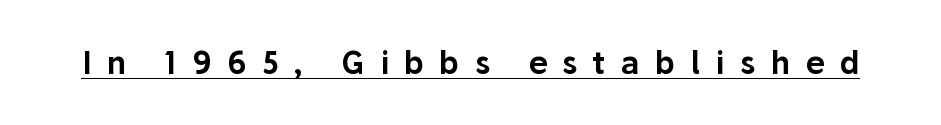
{"serif": "no", "italic": "no", "width": "normal", "stroke_contrast": "low", "x_height": "medium", "monospaced": "no", "underline": "yes", "letter_spacing": "wide", "letter_spacing_em": 0.49, "glyph_px": 31}
